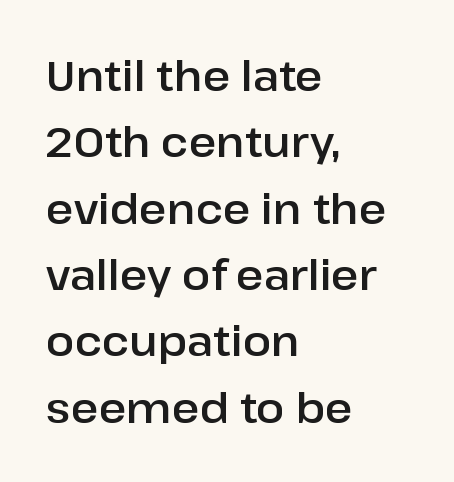
Q: Is the text italic (slanted)? A: No, it is upright.
Q: Is the typeface a serif or a sans-serif typeface? A: Sans-serif.
Q: Is the text underlined? A: No.
Q: How is the paragraph aligned? A: Left-aligned.
Q: Is the spacing between letters normal or unusually wide? A: Normal.
Q: Is the spacing between lines tight, normal or loose? A: Normal.
Q: Width (condensed, normal, or wide)? A: Normal.
Q: Stroke contrast? A: Low.
Q: x-height? A: Medium.
Q: Monospaced? A: No.
